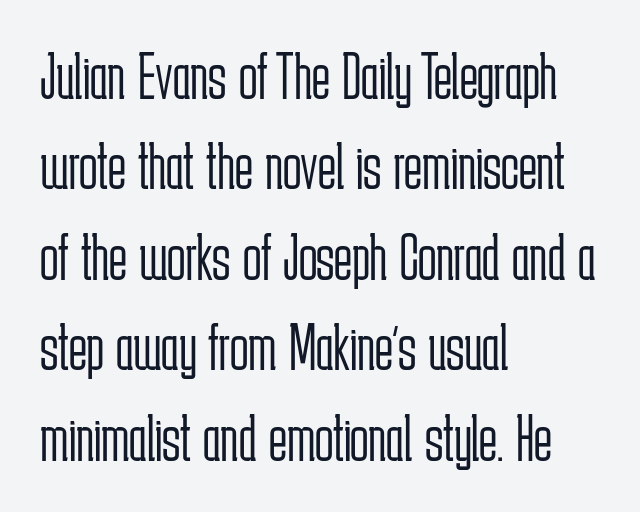
The image shows 68 px light, condensed sans-serif type, upright; set left-aligned, normal line spacing (1.33x), normal letter spacing, not underlined; low stroke contrast and a medium x-height.
